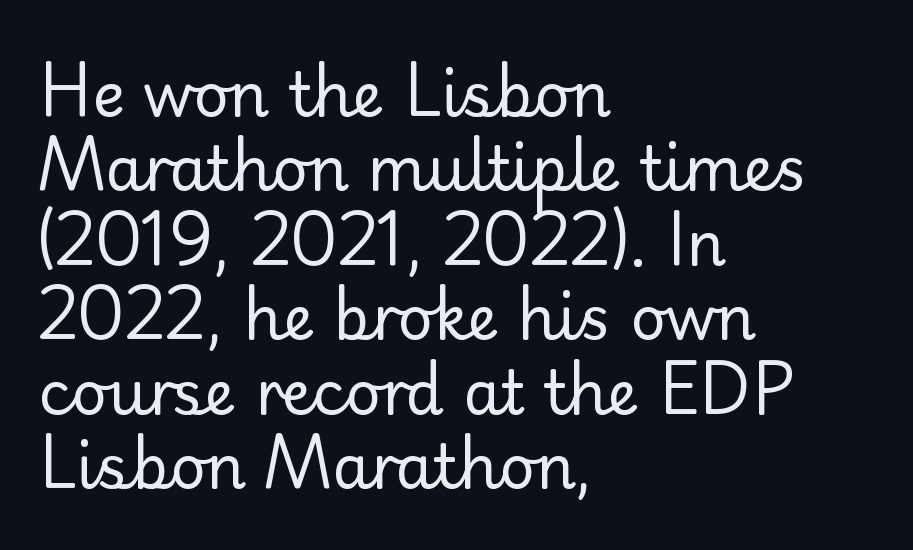
The image shows 61 px regular-weight sans-serif type, upright; set left-aligned, line spacing 1.22x, normal letter spacing, not underlined; low stroke contrast and a small x-height.
